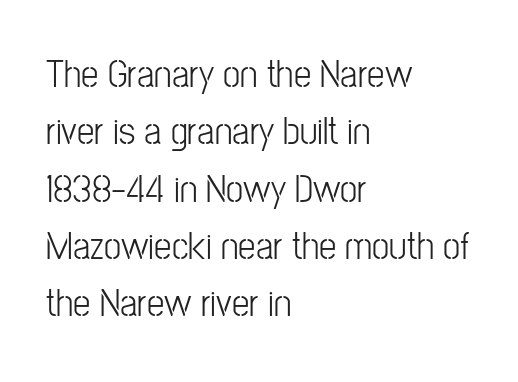
The image shows 39 px light, condensed sans-serif type, upright; set left-aligned, normal line spacing (1.47x), normal letter spacing, not underlined; low stroke contrast and a medium x-height.
